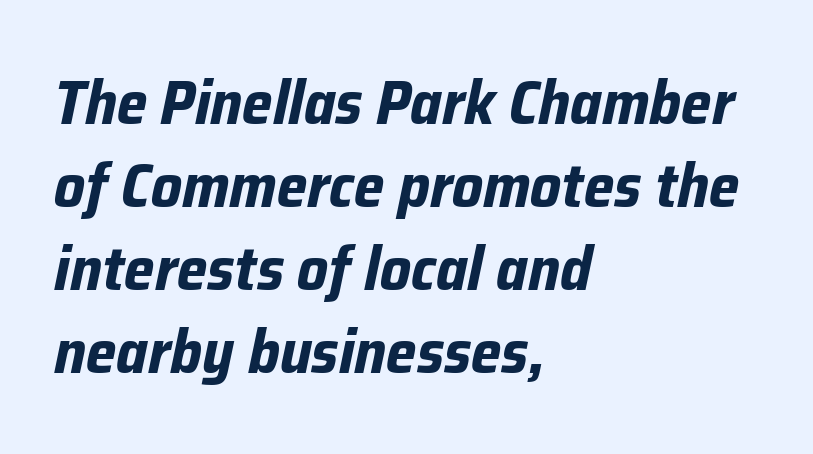
The string is rendered with underlining switched off. Each word holds together tightly as a unit, with standard inter-letter gaps. The rag falls on the right side of this text block. Compared with an ordinary text face, these strokes are far heavier — a full bold. Notice how the stems are inclined rather than vertical — that's the hallmark of italics.
